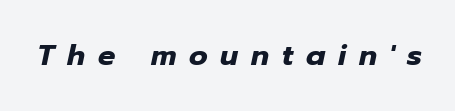
Character widths vary here, with narrow letters taking less room than wide ones. This rendering features lettering with no underline. This sample uses expanded letter spacing, leaving extra air between glyphs. A dark, heavy texture on the line: the type is bold. The whole block is typeset with a tilt.
